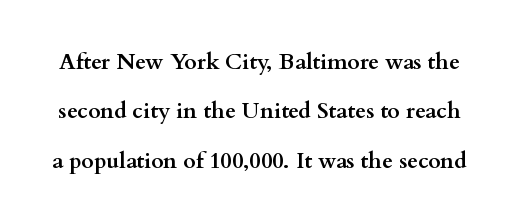
The baseline area is clear. Chunky letters — that's bold for sure. Posture: upright roman. Honestly, the letter spacing is just normal — you wouldn't notice it.
